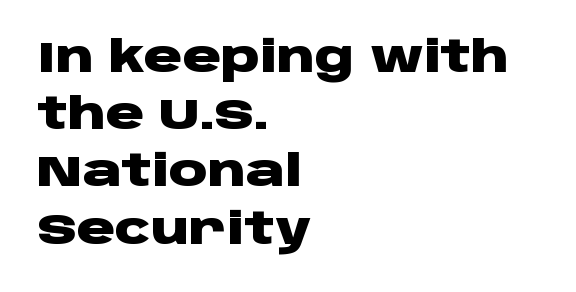
Proportional: the letters do not fall into vertical columns. A typesetter would call this leading conventional body-copy spacing. Rendered with straight, roman letterforms. Short note: letters normally spaced.
